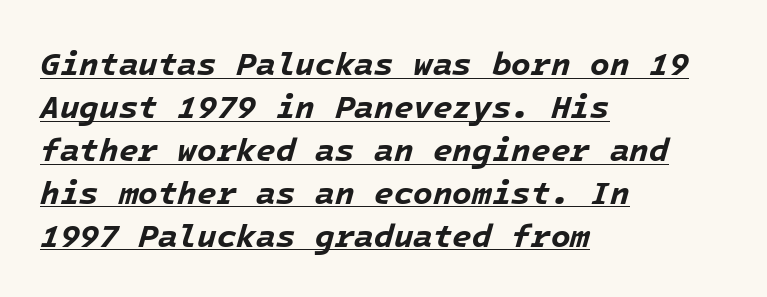
The line texture is even and compact thanks to regular tracking. The leading is moderate, giving the passage an even texture. The letters are bold, with thick, heavy strokes. Is there an underline? Yes — a line sits under the letters. Emphasis-style slanted type is in use. Every row of glyphs begins at an identical x-position on the left.
